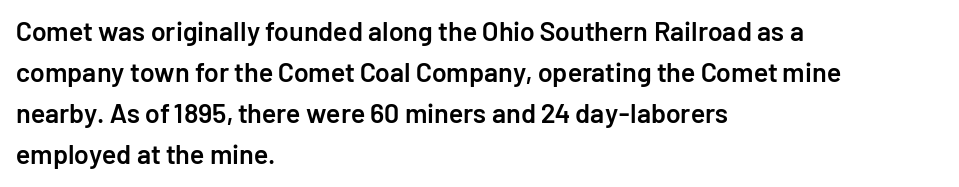
Does extra space separate the letters? No, they use regular spacing. Line spacing here is normal. Visually the block forms a straight wall on the left and a jagged coastline on the right. Unlike italic type, these characters show no tilt at all. The face used here is a semibold: visibly heavier than regular, lighter than bold. The foot of each line stays bare and open.
